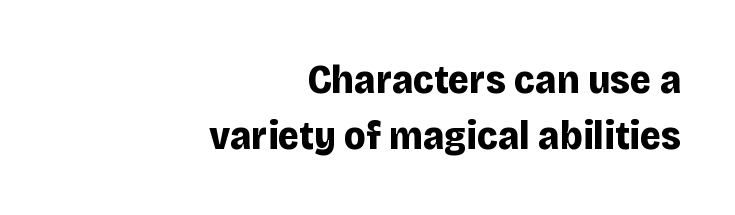
Note the varied advance widths — an 'i' is clearly narrower than an 'm'. This is sans-serif lettering, the kind often seen on screens and signage. The string is rendered with underlining switched off. Leading matches the norm, producing a regular column.
